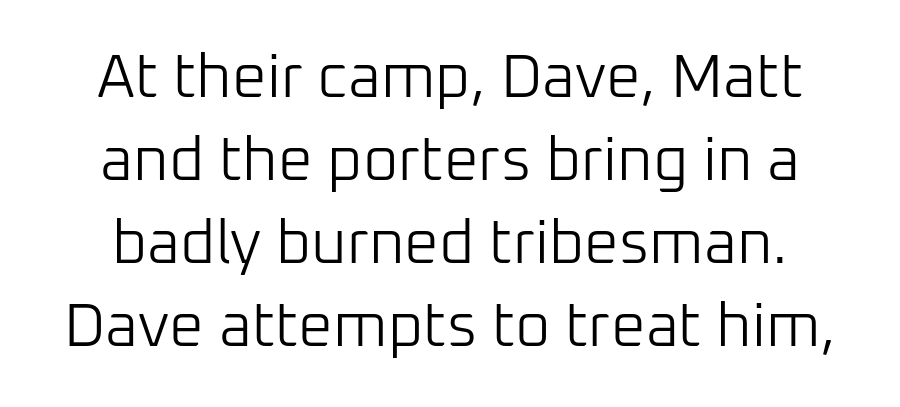
The font's upright variant was chosen for this text. Interline gaps are of average width in this sample. Looks like regular typesetting: each glyph gets only the width it needs. A typesetter would call this zero additional tracking.
